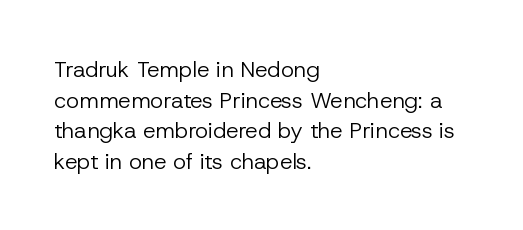
Q: Is the text bold? A: No.
Q: Is the text italic (slanted)? A: No, it is upright.
Q: Is the text underlined? A: No.
Q: How is the paragraph aligned? A: Left-aligned.
Q: Is the spacing between letters normal or unusually wide? A: Normal.
Q: Is the spacing between lines tight, normal or loose? A: Normal.
